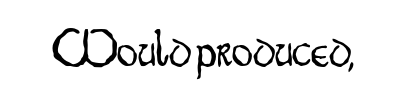
{"serif": "no", "italic": "no", "bold": "no", "weight": "light", "width": "condensed", "stroke_contrast": "low", "x_height": "small", "monospaced": "no", "underline": "no", "letter_spacing": "normal", "letter_spacing_em": 0.0, "glyph_px": 53}
